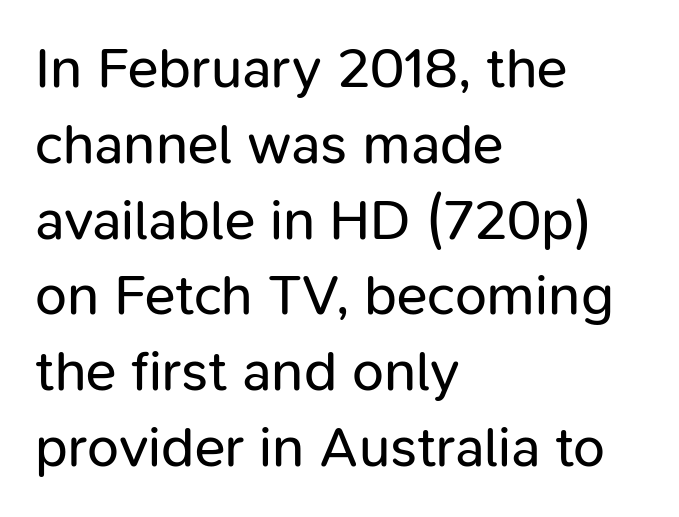
{"serif": "no", "italic": "no", "bold": "no", "weight": "regular", "width": "normal", "stroke_contrast": "low", "x_height": "medium", "monospaced": "no", "underline": "no", "align": "left", "line_spacing": "normal", "line_spacing_ratio": 1.33, "letter_spacing": "normal", "letter_spacing_em": 0.0, "glyph_px": 57}
